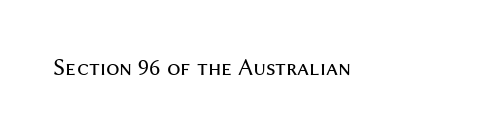
Q: Is the text bold? A: No.
Q: Is the text italic (slanted)? A: No, it is upright.
Q: Is the text underlined? A: No.
Q: Is the spacing between letters normal or unusually wide? A: Normal.
